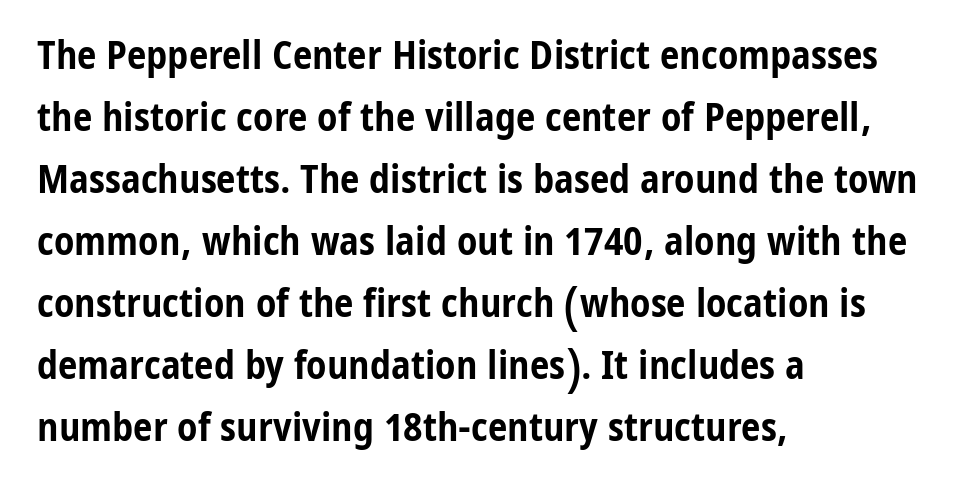
Q: Is the text bold? A: Yes.
Q: Is the text italic (slanted)? A: No, it is upright.
Q: Is the typeface a serif or a sans-serif typeface? A: Sans-serif.
Q: Is the text underlined? A: No.
Q: How is the paragraph aligned? A: Left-aligned.
Q: Is the spacing between letters normal or unusually wide? A: Normal.
Q: Is the spacing between lines tight, normal or loose? A: Normal.
Q: Width (condensed, normal, or wide)? A: Condensed.
Q: Stroke contrast? A: Low.
Q: x-height? A: Medium.
Q: Monospaced? A: No.
